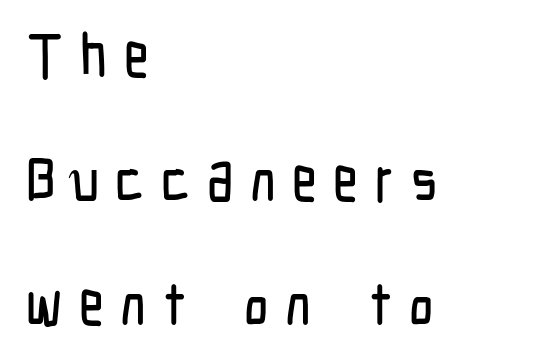
The face used here is a sans, in the tradition of grotesques and geometrics. You could not count columns in this text — the font is proportionally spaced. There is plenty of visible air inserted between adjacent glyphs. The leading is generous, giving the passage an open texture.
